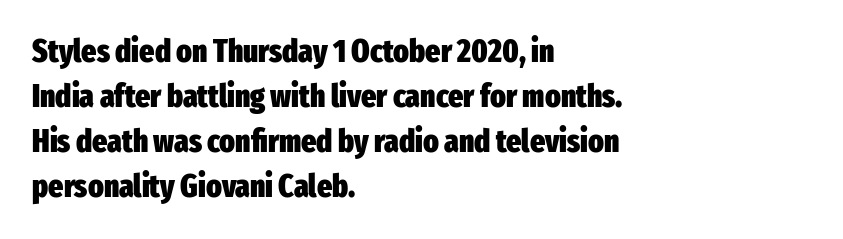
Q: Is the text bold? A: Yes.
Q: Is the text italic (slanted)? A: No, it is upright.
Q: Is the typeface a serif or a sans-serif typeface? A: Sans-serif.
Q: Is the text underlined? A: No.
Q: How is the paragraph aligned? A: Left-aligned.
Q: Is the spacing between letters normal or unusually wide? A: Normal.
Q: Is the spacing between lines tight, normal or loose? A: Normal.
Q: Width (condensed, normal, or wide)? A: Condensed.
Q: Stroke contrast? A: Low.
Q: x-height? A: Medium.
Q: Monospaced? A: No.
